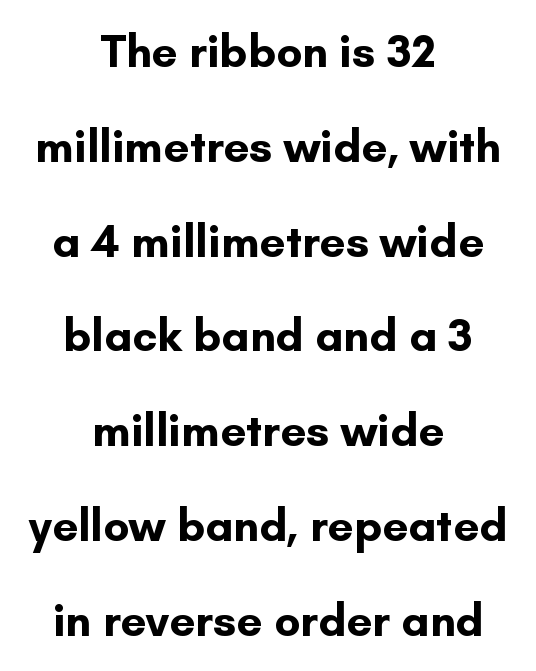
The image shows 46 px bold sans-serif type, upright; set centered, loose line spacing (2.06x), normal letter spacing, not underlined; low stroke contrast and a small x-height.
